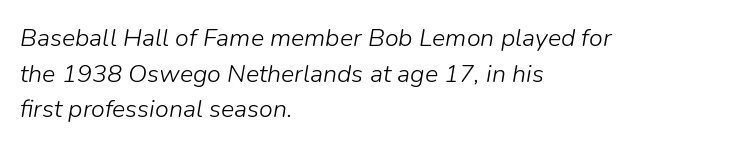
Q: Is the text bold? A: No.
Q: Is the text italic (slanted)? A: Yes, it leans right by about 9 degrees.
Q: Is the text underlined? A: No.
Q: How is the paragraph aligned? A: Left-aligned.
Q: Is the spacing between letters normal or unusually wide? A: Normal.
Q: Is the spacing between lines tight, normal or loose? A: Normal.
